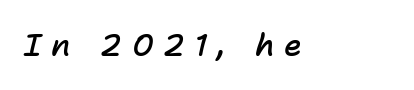
Semibold letterforms, between regular and bold. Designer's note — italics engaged. Lines of text with bare space underneath. Note the varied advance widths — an 'i' is clearly narrower than an 'm'.
